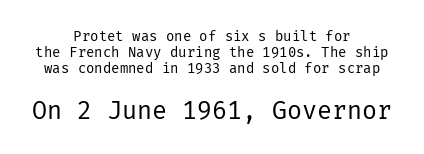
The passage is arranged like a title page — every line centered. Unlike italic type, these characters show no tilt at all. Standard letterfit; no display-style spreading of the glyphs. No letter is thick-stroked: the sample isn't bold. What's the leading like? Squeezed, with rows nearly overlapping. Rule under the text: the space is simply empty.
